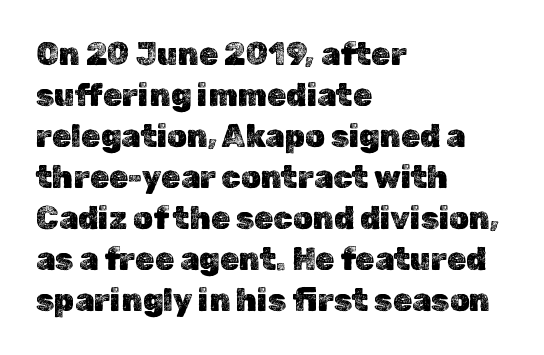
The image shows 31 px text type, upright; set left-aligned, normal line spacing (1.32x), normal letter spacing, not underlined; a medium x-height.
